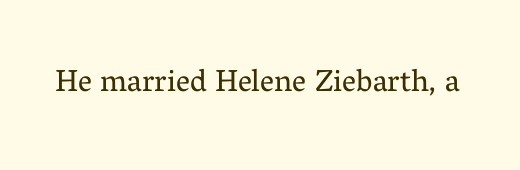
The font sits on the lighter half of the weight spectrum, regular included. Glance below the letters and you will spot only blank space. The type family on display is of the serif kind. A typesetter would call this proportional, since set widths differ per character.
